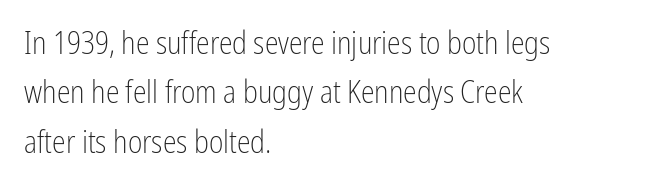
{"serif": "no", "italic": "no", "bold": "no", "weight": "light", "width": "condensed", "stroke_contrast": "low", "x_height": "medium", "monospaced": "no", "underline": "no", "align": "left", "line_spacing": "normal", "line_spacing_ratio": 1.59, "letter_spacing": "normal", "letter_spacing_em": 0.0, "glyph_px": 31}
